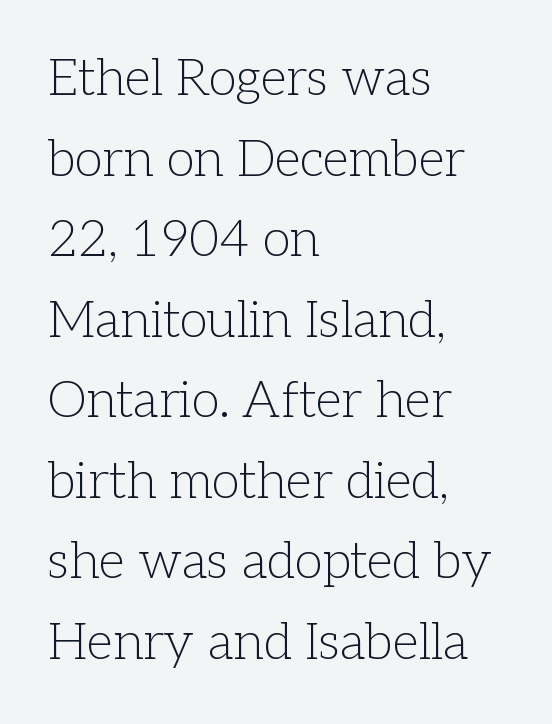
The image shows 51 px light serif type, upright; set left-aligned, normal line spacing (1.58x), normal letter spacing, not underlined; low stroke contrast and a medium x-height.
